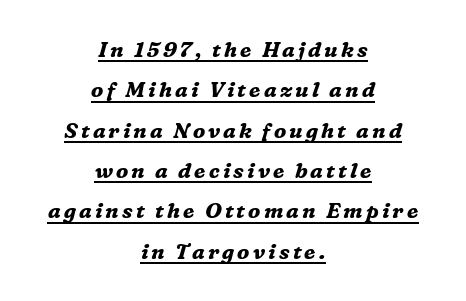
The image shows 21 px bold type, italic (leaning right); set centered, loose line spacing (1.92x), underlined.
